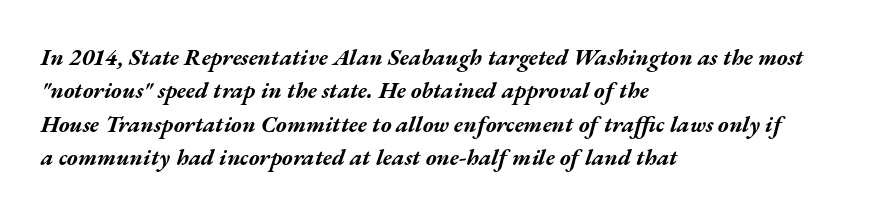
Rows of type keep a routine distance in the vertical direction. These lines were composed using italics. Here the glyphs are tracked normally, forming tight word shapes. These lines are set flush left with a ragged right edge. No word sits above an underline. Typographic density is high because the face is bold.
